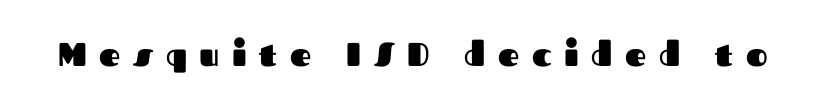
Style check: upright. Has an underline been added? It has not. You can tell from the bare stems that sans-serif type was used. The letters are bold, with thick, heavy strokes. You could not count columns in this text — the font is proportionally spaced. Honestly, the letter spacing is so wide it's the main thing you notice.
